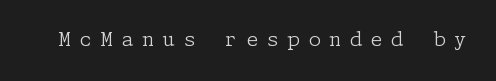
The image shows 20 px text type, upright; set unusually wide letter spacing (+0.42 em), not underlined.
